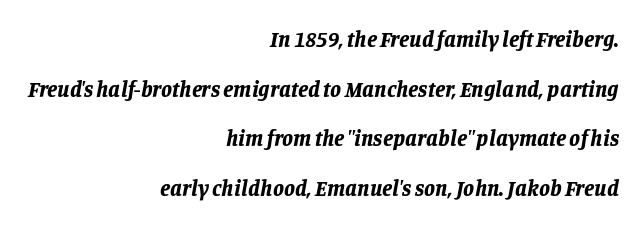
Any mark beneath the type? The region is blank. The typesetter chose a ragged-left arrangement here. The characters look thick and weighty, a clear bold. Vertically, the passage feels expansive, rows floating well apart. Tall strokes in this sample are angled rather than plumb.
